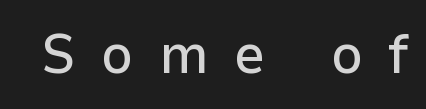
The foot of each line stays bare and open. Does extra space separate the letters? Yes, quite a lot of it. You could not count columns in this text — the font is proportionally spaced. Characters remain perfectly vertical along every line.
